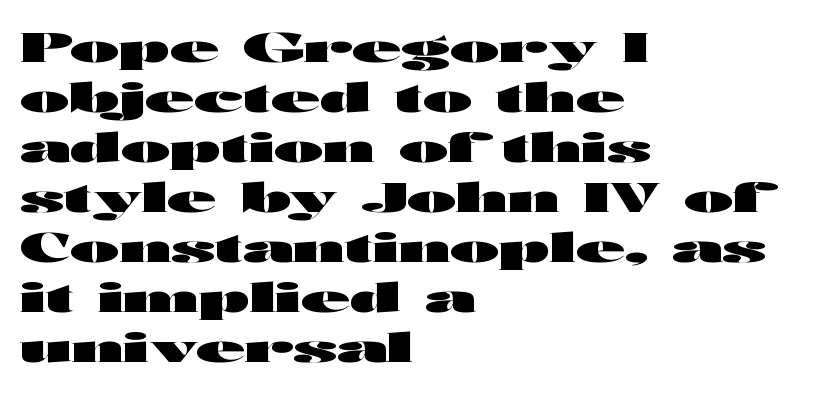
The image shows 40 px heavy, wide sans-serif type, upright; set left-aligned, normal line spacing (1.25x), normal letter spacing, not underlined; high stroke contrast and a medium x-height.
